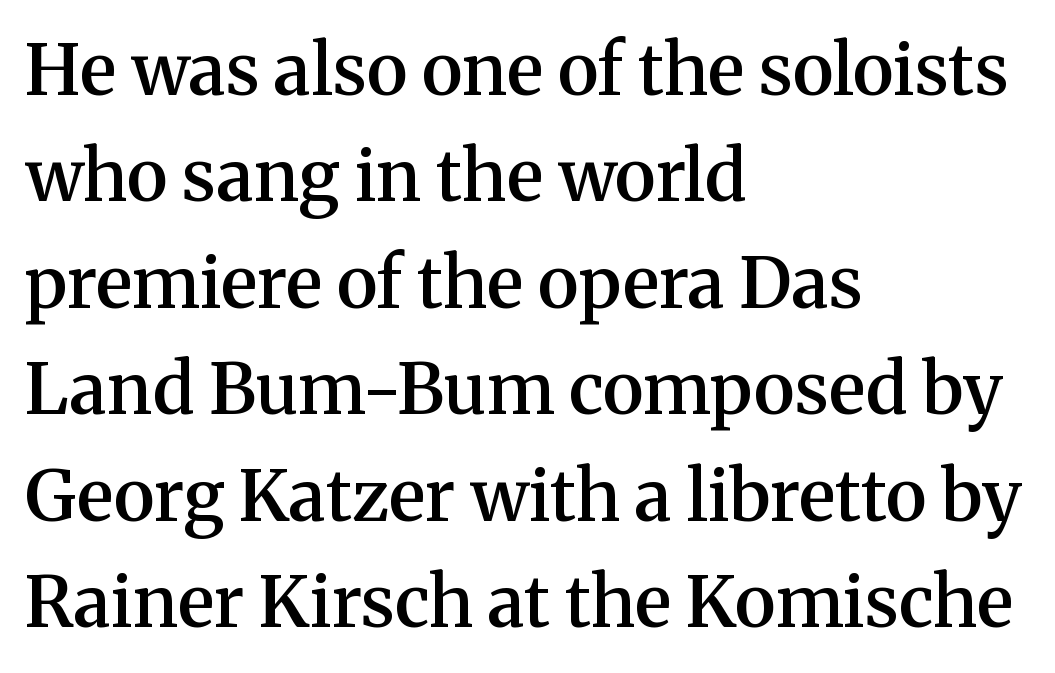
{"serif": "yes", "italic": "no", "bold": "semi", "weight": "semibold", "width": "normal", "stroke_contrast": "medium", "x_height": "medium", "monospaced": "no", "underline": "no", "align": "left", "line_spacing": "normal", "line_spacing_ratio": 1.5, "letter_spacing": "normal", "letter_spacing_em": 0.0, "glyph_px": 71}
